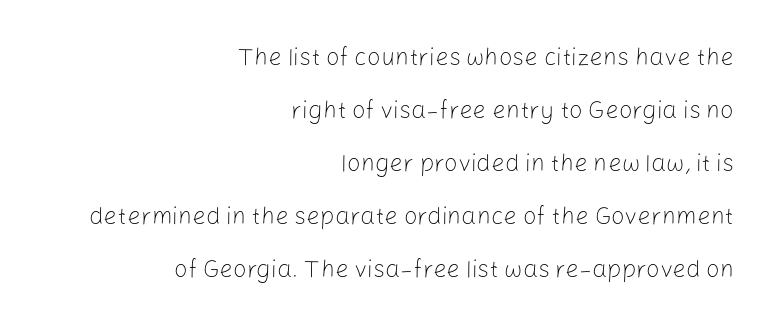
Q: Is the text bold? A: No.
Q: Is the text italic (slanted)? A: No, it is upright.
Q: Is the text underlined? A: No.
Q: How is the paragraph aligned? A: Right-aligned.
Q: Is the spacing between letters normal or unusually wide? A: Normal.
Q: Is the spacing between lines tight, normal or loose? A: Loose.
